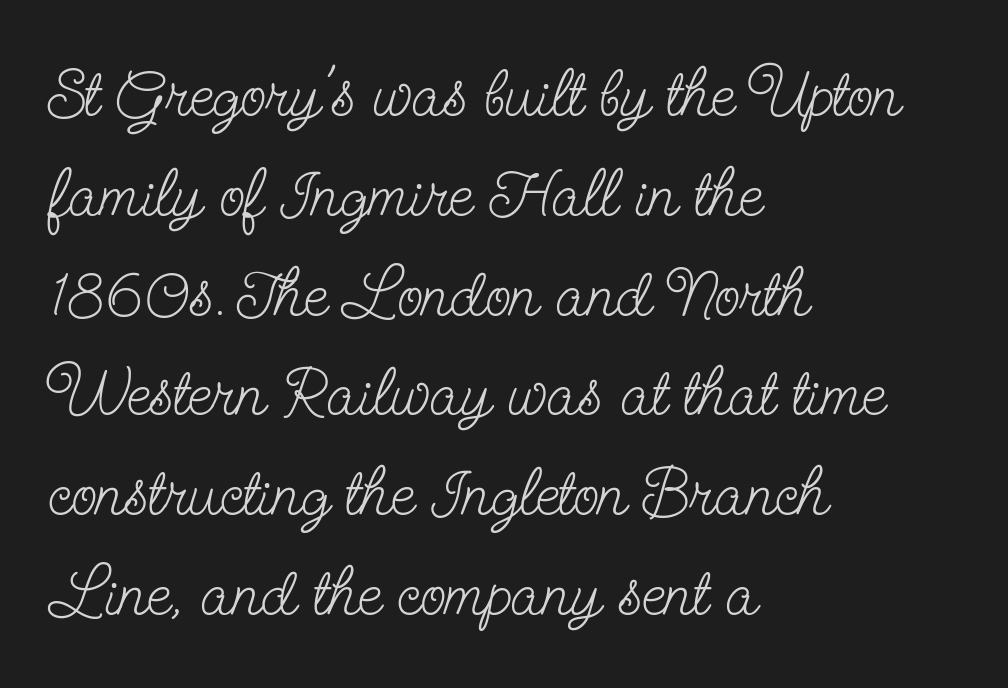
{"serif": "yes", "bold": "no", "weight": "light", "width": "condensed", "stroke_contrast": "low", "x_height": "small", "monospaced": "no", "underline": "no", "align": "left", "line_spacing": "normal", "line_spacing_ratio": 1.49, "letter_spacing": "normal", "letter_spacing_em": 0.0, "glyph_px": 67}
